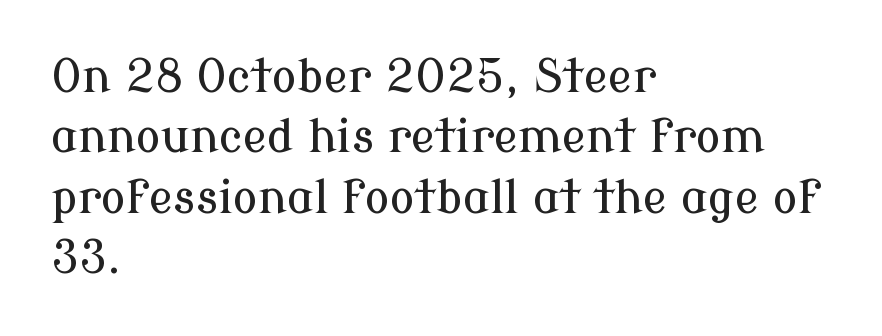
The rendering keeps characters at their native spacing. The specimen reads as upright at a glance. Type without underlining. The passage shown stacks its lines at a standard gap.
